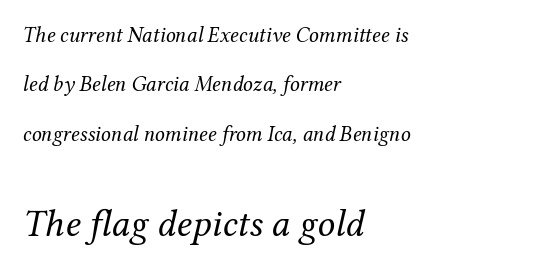
{"serif": "yes", "italic": "yes", "lean": "right", "slant_degrees": 12, "bold": "no", "weight": "regular", "width": "normal", "stroke_contrast": "medium", "x_height": "medium", "monospaced": "no", "underline": "no", "align": "left", "line_spacing": "loose", "line_spacing_ratio": 2.24, "letter_spacing": "normal", "letter_spacing_em": 0.0, "larger_block": "second", "size_ratio": 1.77, "glyph_px": 39}
